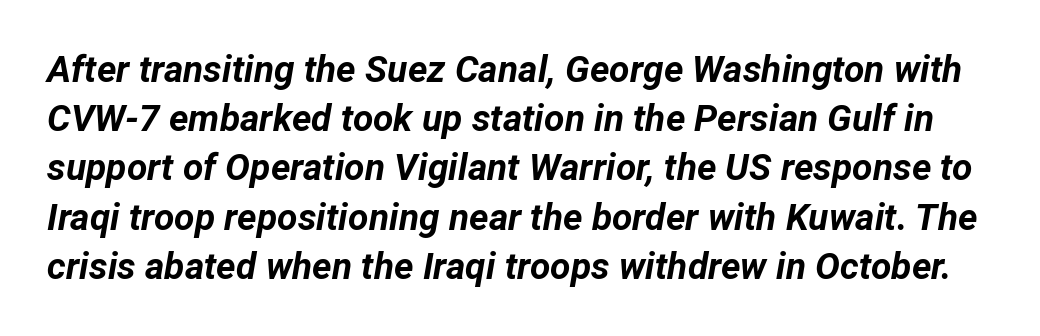
The image shows 37 px bold type, italic (leaning right); set normal line spacing (1.33x), normal letter spacing, not underlined; low stroke contrast and a medium x-height.
